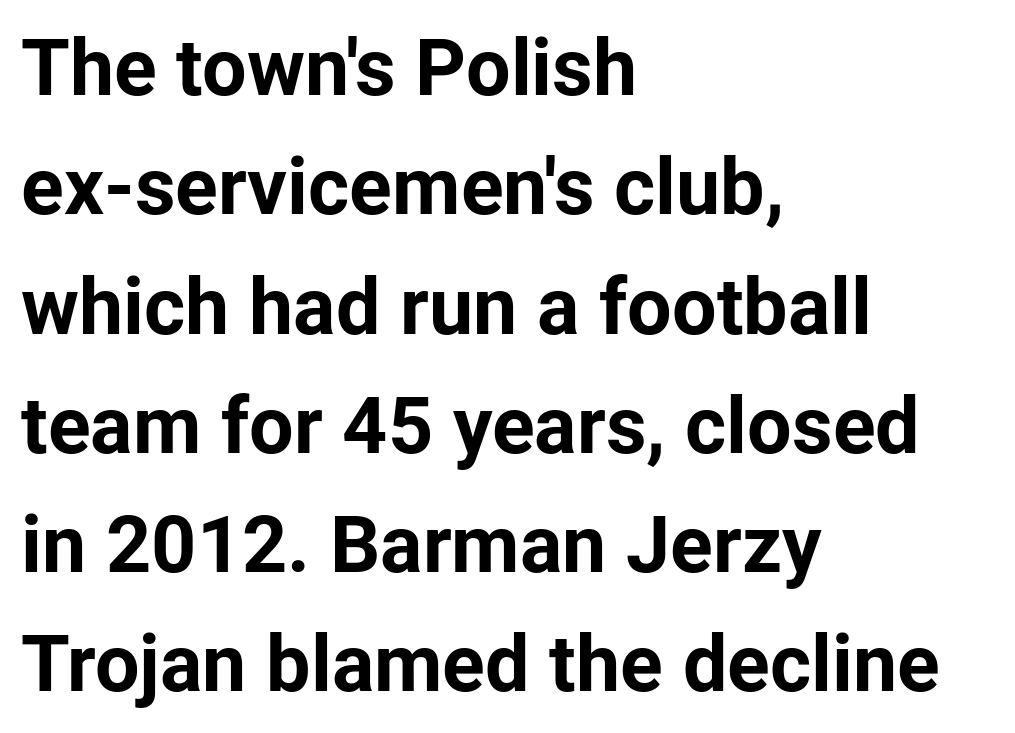
What weight is shown? A full bold with thick strokes. The glyphs in this specimen are sans serif. Spacing verdict: proportional, widths tailored to each character. Nobody touched the tracking dial on this one. A classic flush-left, rag-right setting is used for this passage.
